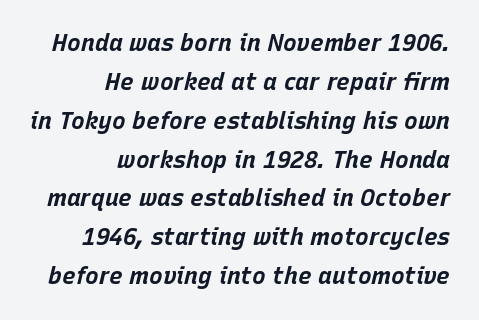
{"italic": "yes", "lean": "right", "slant_degrees": 15, "bold": "yes", "underline": "no", "align": "right", "line_spacing": "normal", "line_spacing_ratio": 1.69, "letter_spacing": "normal", "letter_spacing_em": 0.0, "glyph_px": 23}
